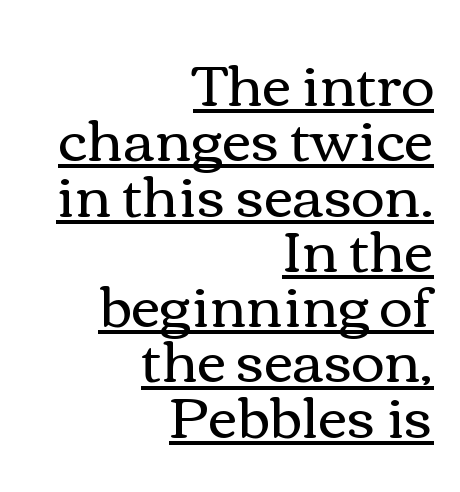
The image shows 57 px regular-weight, wide type, upright; set right-aligned, tight line spacing (0.97x), normal letter spacing, underlined; a medium x-height.
